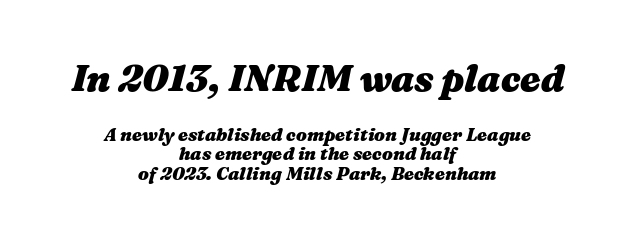
{"italic": "yes", "lean": "right", "slant_degrees": 16, "bold": "yes", "weight": "heavy", "width": "wide", "stroke_contrast": "medium", "x_height": "medium", "monospaced": "no", "underline": "no", "align": "center", "line_spacing": "tight", "line_spacing_ratio": 1.07, "letter_spacing": "normal", "letter_spacing_em": 0.0, "larger_block": "first", "size_ratio": 2.06, "glyph_px": 37}
